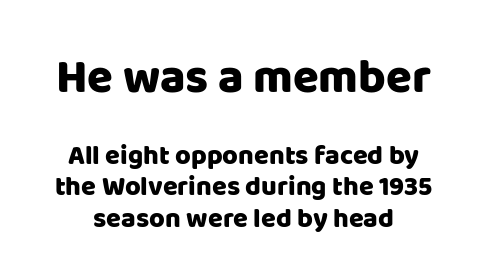
The baseline area is clear. Spacing verdict: proportional, widths tailored to each character. There is no visible air inserted between adjacent glyphs. Classification — sans serif.
